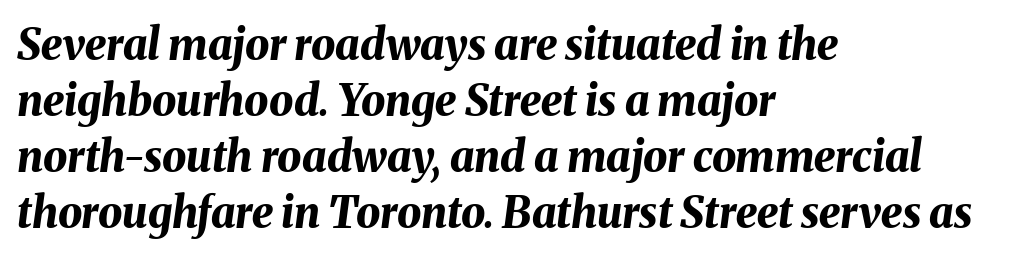
In terms of leading, this rendering sits right in the middle. Is the letter spacing exaggerated? No — it looks like the ordinary default. Visually the block forms a straight wall on the left and a jagged coastline on the right. Glance below the letters and you will spot only blank space.
